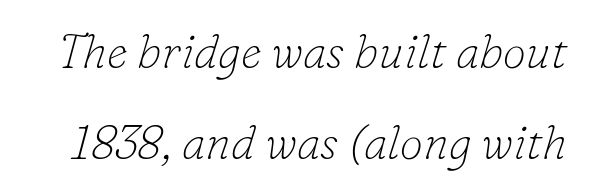
Spacing between characters is what you'd get straight out of the box. Has an underline been added? It has not. This block would shrink considerably if given ordinary leading; it's expanded now. The strokes carry an ordinary text weight at most. You can tell it's italic because the verticals aren't actually vertical. Regarding serifs, this sample has them.
